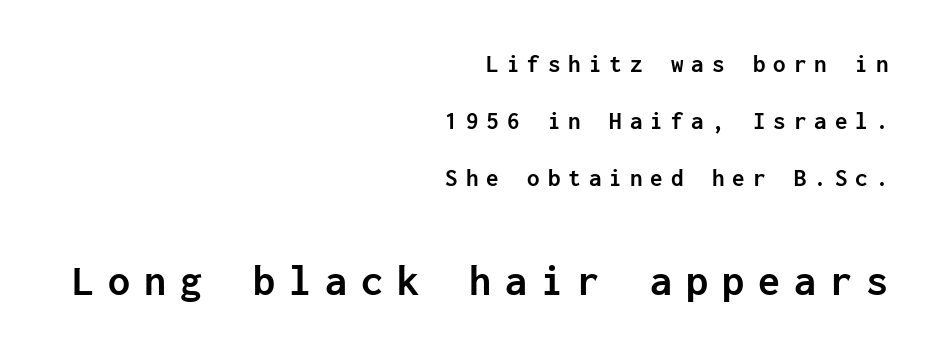
Lines of text with bare space underneath. Its strokes are broad and dark, the hallmark of bold type. Style check: upright. The space between consecutive lines is lavish.
